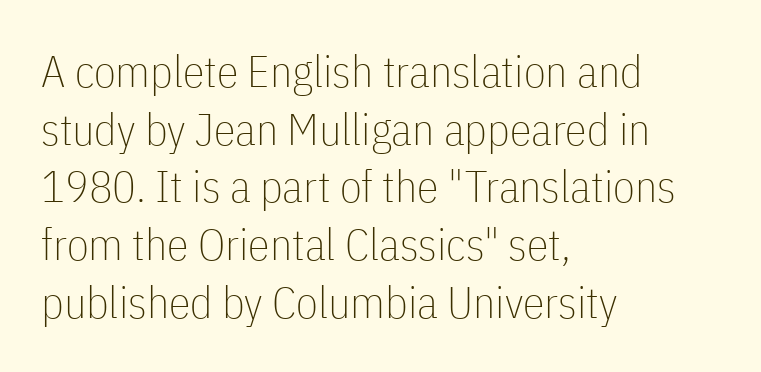
The image shows 44 px thin, condensed sans-serif type, upright; set left-aligned, normal line spacing (1.31x), normal letter spacing, not underlined; low stroke contrast and a medium x-height.
